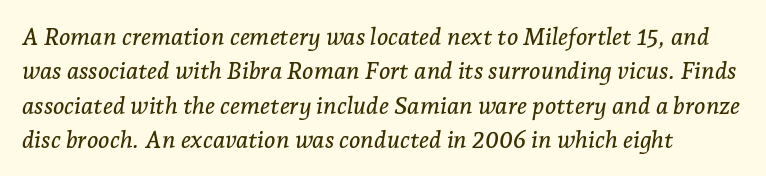
Letter spacing: default. Unmarked baselines from the first word to the last. The line-height multiplier appears to be the usual default. The glyphs look as if they've been sheared to an angle.
